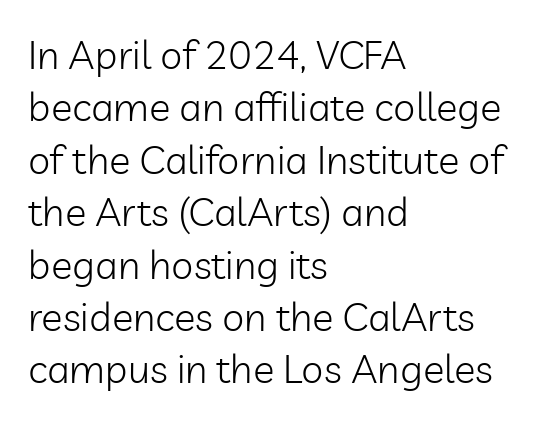
Q: Is the text bold? A: No.
Q: Is the text italic (slanted)? A: No, it is upright.
Q: Is the typeface a serif or a sans-serif typeface? A: Sans-serif.
Q: Is the text underlined? A: No.
Q: How is the paragraph aligned? A: Left-aligned.
Q: Is the spacing between letters normal or unusually wide? A: Normal.
Q: Is the spacing between lines tight, normal or loose? A: Normal.
Q: Width (condensed, normal, or wide)? A: Normal.
Q: Stroke contrast? A: Low.
Q: x-height? A: Medium.
Q: Monospaced? A: No.
